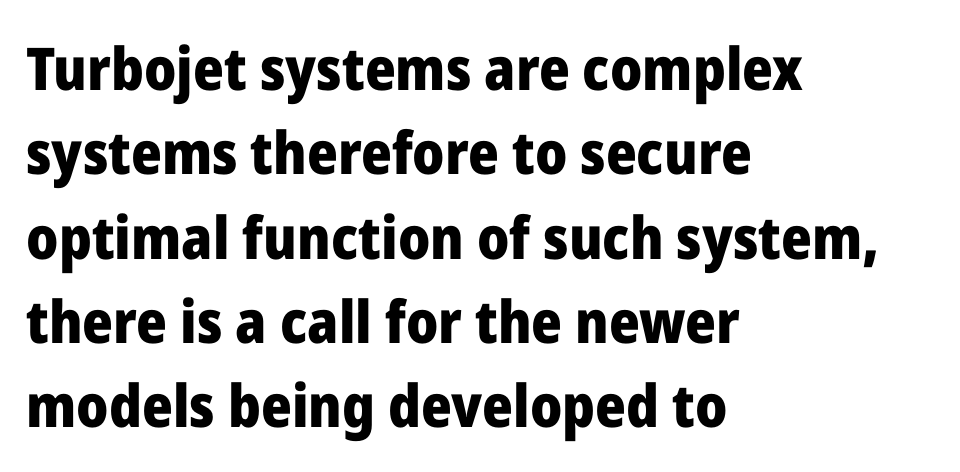
Proportional: the letters do not fall into vertical columns. The space directly below the letters is spotless. Is the type bold? Yes — the strokes are clearly thick and heavy. Line spacing here is normal. The lettering holds an erect, upright posture throughout. The type is set solid horizontally, with unmodified tracking.
